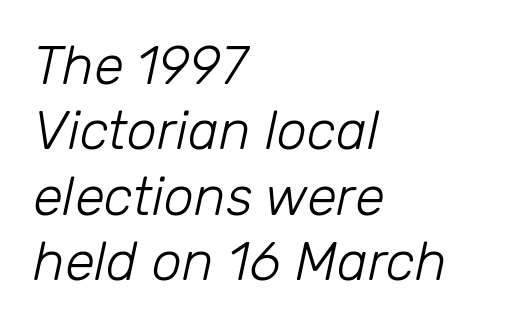
The image shows 54 px light type, italic (leaning right); set left-aligned, line spacing 1.21x, normal letter spacing, not underlined; low stroke contrast and a medium x-height.
